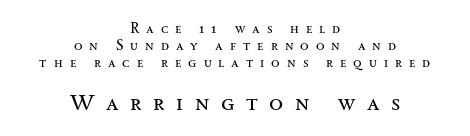
The image shows 23 px text type, upright; set centered, line spacing 1.21x, unusually wide letter spacing (+0.5 em), not underlined; the second (bottom) block is 1.64x larger.
